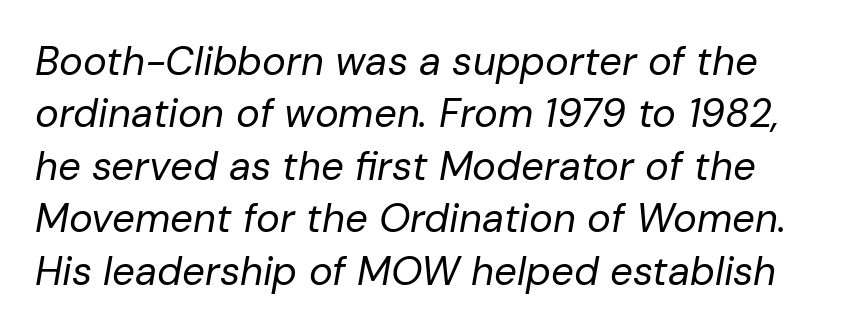
Q: Is the text bold? A: No.
Q: Is the text italic (slanted)? A: Yes, it leans right by about 10 degrees.
Q: Is the text underlined? A: No.
Q: Is the spacing between letters normal or unusually wide? A: Normal.
Q: Is the spacing between lines tight, normal or loose? A: Normal.
Q: Width (condensed, normal, or wide)? A: Normal.
Q: Stroke contrast? A: Low.
Q: x-height? A: Medium.
Q: Monospaced? A: No.
